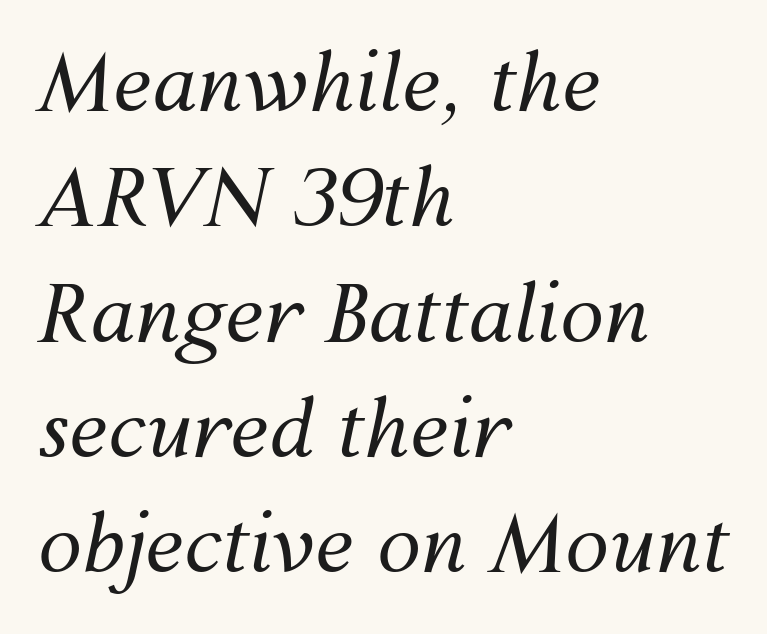
{"italic": "yes", "lean": "right", "slant_degrees": 12, "bold": "no", "weight": "regular", "width": "normal", "stroke_contrast": "medium", "x_height": "medium", "monospaced": "no", "underline": "no", "align": "left", "line_spacing": "normal", "line_spacing_ratio": 1.46, "letter_spacing": "normal", "letter_spacing_em": 0.0, "glyph_px": 79}
